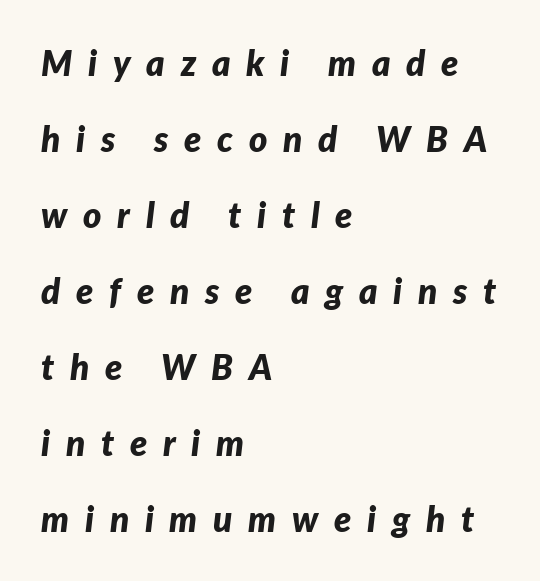
Q: Is the text bold? A: Yes.
Q: Is the text italic (slanted)? A: Yes, it leans right by about 7 degrees.
Q: Is the text underlined? A: No.
Q: How is the paragraph aligned? A: Left-aligned.
Q: Is the spacing between letters normal or unusually wide? A: Unusually wide.
Q: Is the spacing between lines tight, normal or loose? A: Loose.
Q: Width (condensed, normal, or wide)? A: Normal.
Q: Stroke contrast? A: Low.
Q: x-height? A: Medium.
Q: Monospaced? A: No.
